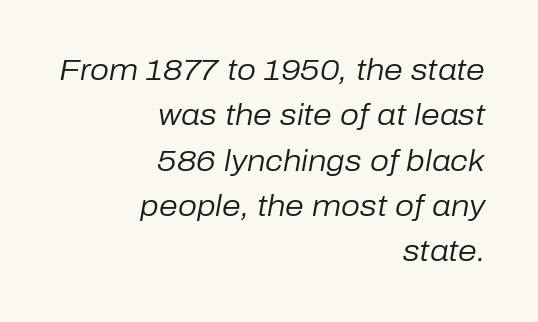
The image shows 30 px regular-weight type, italic (leaning right); set right-aligned, normal line spacing (1.51x), normal letter spacing, not underlined; low stroke contrast and a medium x-height.
